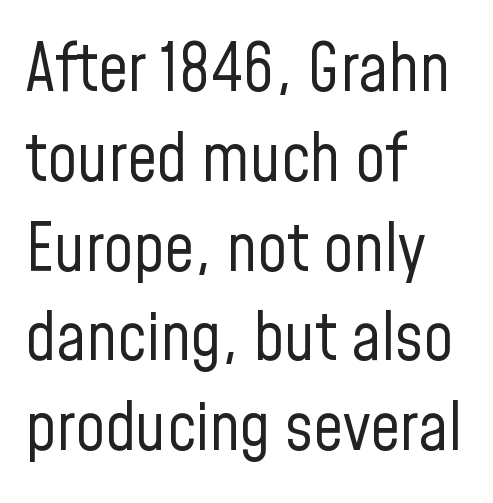
Q: Is the text bold? A: No.
Q: Is the text italic (slanted)? A: No, it is upright.
Q: Is the typeface a serif or a sans-serif typeface? A: Sans-serif.
Q: Is the text underlined? A: No.
Q: How is the paragraph aligned? A: Left-aligned.
Q: Is the spacing between letters normal or unusually wide? A: Normal.
Q: Is the spacing between lines tight, normal or loose? A: Normal.
Q: Width (condensed, normal, or wide)? A: Condensed.
Q: Stroke contrast? A: Low.
Q: x-height? A: Medium.
Q: Monospaced? A: No.
